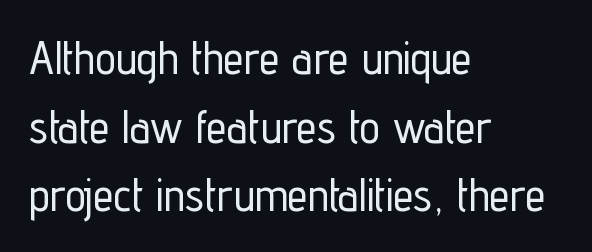
{"serif": "no", "italic": "no", "width": "condensed", "stroke_contrast": "low", "x_height": "medium", "monospaced": "no", "underline": "no", "align": "left", "line_spacing": "normal", "line_spacing_ratio": 1.49, "letter_spacing": "normal", "letter_spacing_em": 0.0, "glyph_px": 46}
